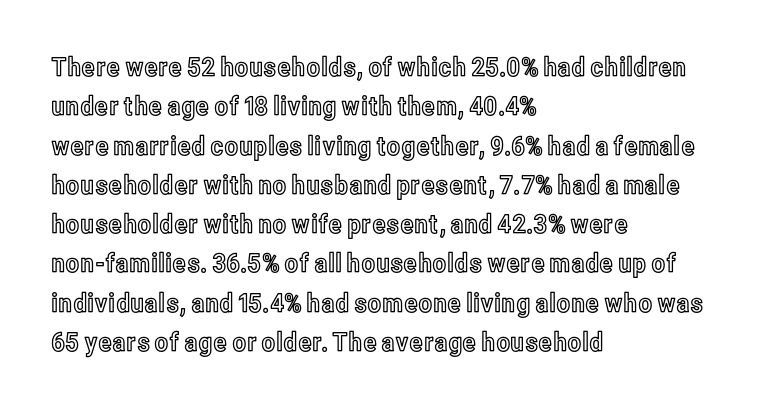
Q: Is the text italic (slanted)? A: No, it is upright.
Q: Is the text underlined? A: No.
Q: How is the paragraph aligned? A: Left-aligned.
Q: Is the spacing between letters normal or unusually wide? A: Normal.
Q: Is the spacing between lines tight, normal or loose? A: Normal.
